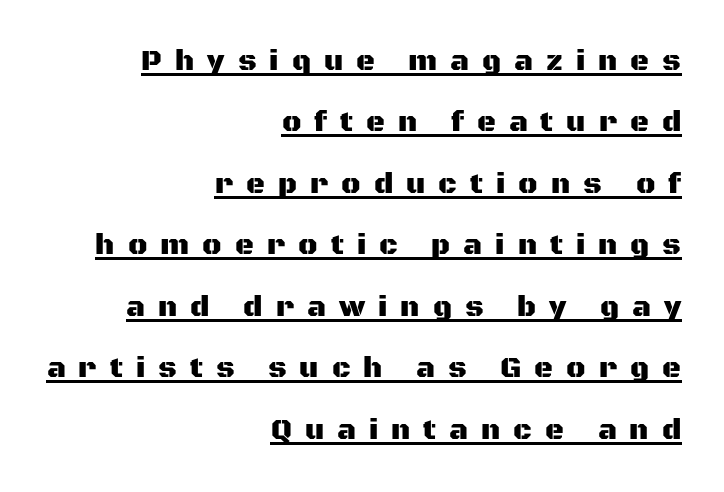
{"serif": "no", "italic": "no", "width": "normal", "stroke_contrast": "medium", "x_height": "large", "monospaced": "no", "underline": "yes", "align": "right", "line_spacing": "loose", "line_spacing_ratio": 2.12, "letter_spacing": "wide", "letter_spacing_em": 0.45, "glyph_px": 29}
